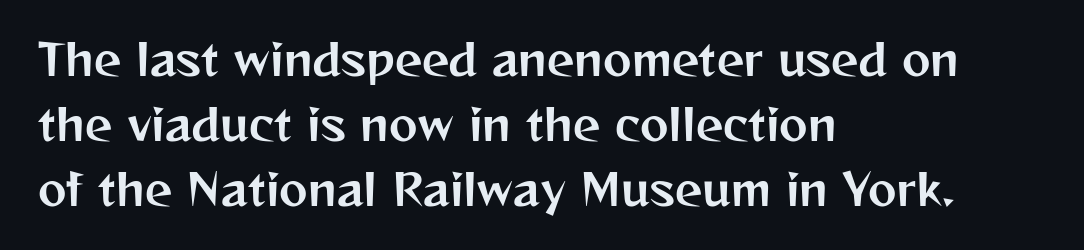
The image shows 43 px sans-serif type, upright; set left-aligned, normal line spacing (1.51x), normal letter spacing, not underlined; medium stroke contrast and a medium x-height.
